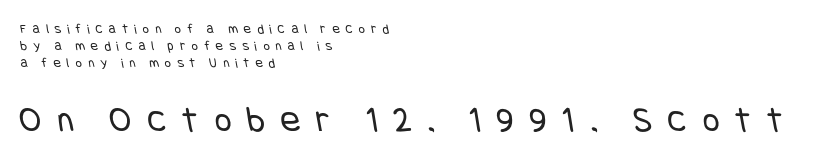
Q: Is the text bold? A: No.
Q: Is the typeface a serif or a sans-serif typeface? A: Sans-serif.
Q: Is the text underlined? A: No.
Q: How is the paragraph aligned? A: Left-aligned.
Q: Is the spacing between letters normal or unusually wide? A: Unusually wide.
Q: Which block of text is set in a larger size, the first (top) or the second (bottom)? A: The second (bottom) one.
Q: Width (condensed, normal, or wide)? A: Condensed.
Q: Stroke contrast? A: Low.
Q: x-height? A: Large.
